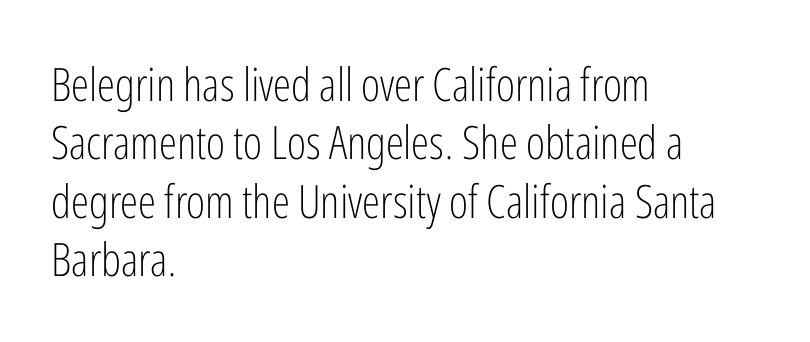
The image shows 46 px light, condensed sans-serif type, upright; set left-aligned, normal line spacing (1.27x), normal letter spacing, not underlined; low stroke contrast and a medium x-height.
